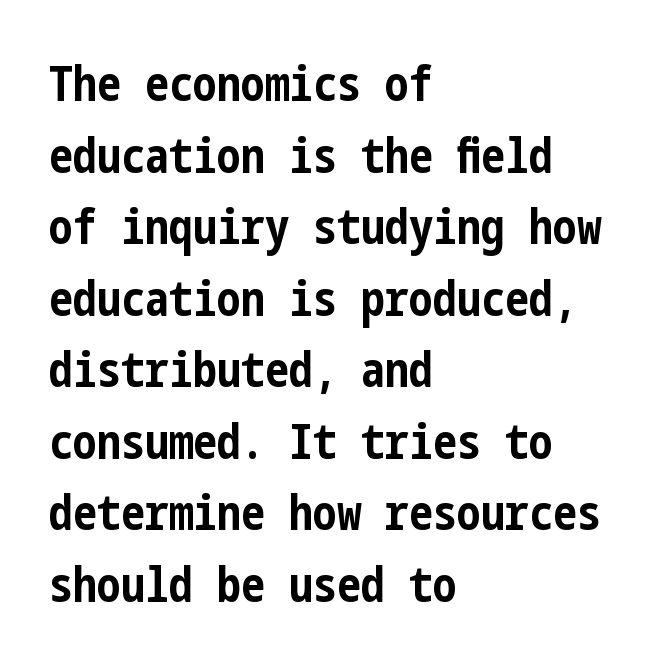
Compared with typical paragraphs, the rows here are spaced about the same. The typography opts for an upright posture over an oblique one. The sample has been set heavy, in full bold. Honestly, the letter spacing is just normal — you wouldn't notice it.
